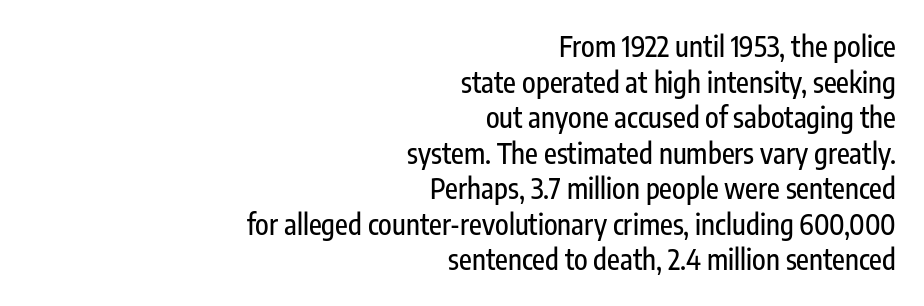
{"serif": "no", "italic": "no", "width": "condensed", "stroke_contrast": "low", "x_height": "medium", "monospaced": "no", "underline": "no", "align": "right", "line_spacing": "normal", "line_spacing_ratio": 1.27, "letter_spacing": "normal", "letter_spacing_em": 0.0, "glyph_px": 28}
